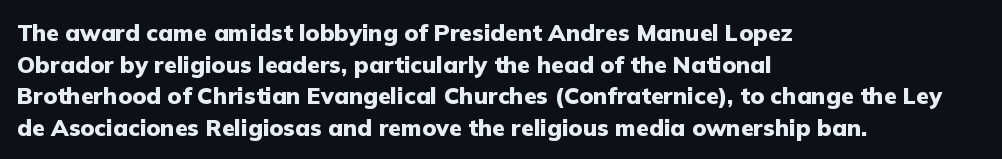
{"italic": "no", "bold": "yes", "underline": "no", "align": "left", "line_spacing": "normal", "line_spacing_ratio": 1.37, "letter_spacing": "normal", "letter_spacing_em": 0.0, "glyph_px": 23}
